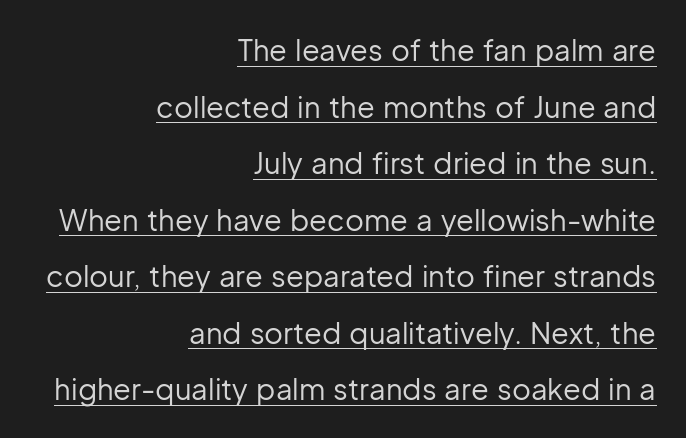
These glyphs show unthickened strokes, regular width or finer. The leading is generous, giving the passage an open texture. Each line ends at the same right margin while the left side varies. These characters rest on top of a visible drawn line. Every stem runs plumb, perpendicular to the baseline.
